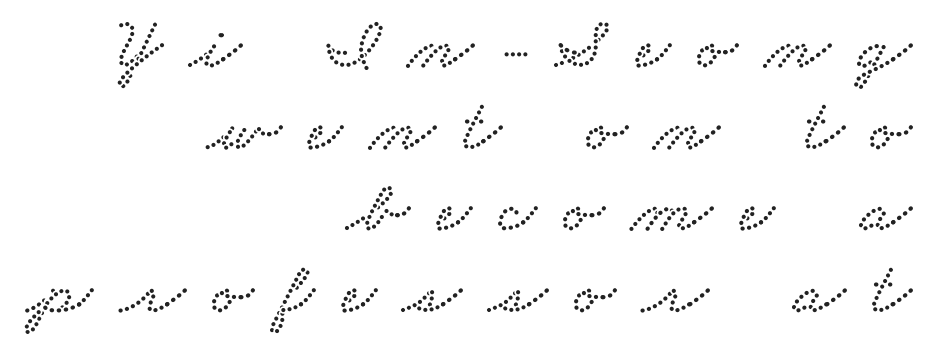
The leading is snug, giving the passage a crowded texture. The area under the type is left untouched. The passage is arranged like a letterhead date or caption credit — flush right. The horizontal fit of the characters is loose and conspicuously gappy. Varying glyph widths throughout — classic text-font behaviour.
